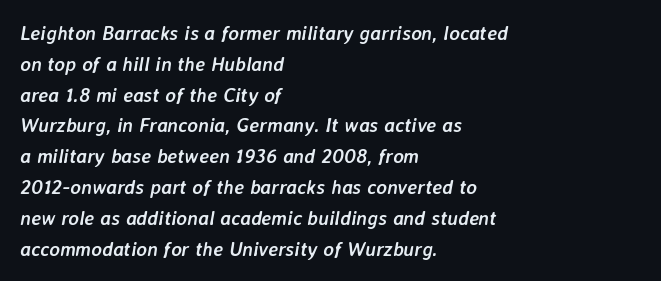
{"italic": "yes", "lean": "right", "slant_degrees": 7, "bold": "yes", "underline": "no", "align": "left", "line_spacing": "normal", "line_spacing_ratio": 1.54, "letter_spacing": "normal", "letter_spacing_em": 0.0, "glyph_px": 20}
